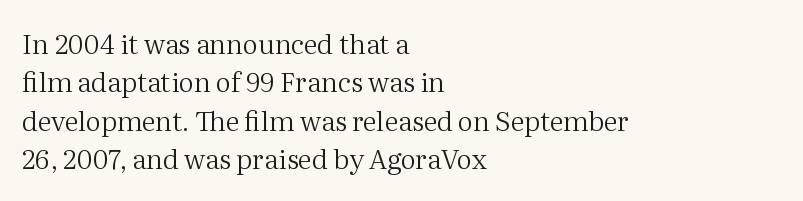
{"italic": "no", "bold": "no", "underline": "no", "align": "left", "line_spacing": "normal", "line_spacing_ratio": 1.42, "letter_spacing": "normal", "letter_spacing_em": 0.0, "glyph_px": 27}
